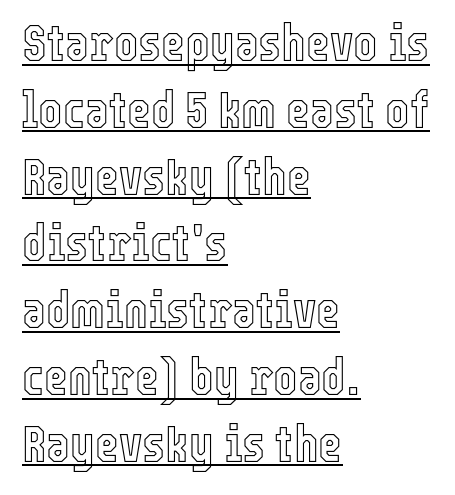
The image shows 51 px condensed type, upright; set left-aligned, normal line spacing (1.31x), normal letter spacing, underlined; a medium x-height.
